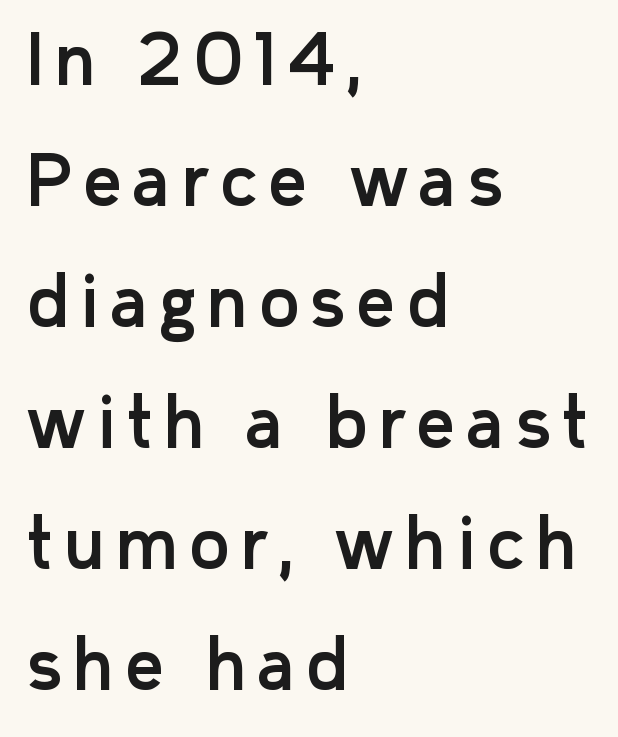
Q: Is the text italic (slanted)? A: No, it is upright.
Q: Is the typeface a serif or a sans-serif typeface? A: Sans-serif.
Q: Is the text underlined? A: No.
Q: How is the paragraph aligned? A: Left-aligned.
Q: Width (condensed, normal, or wide)? A: Normal.
Q: Stroke contrast? A: Low.
Q: x-height? A: Medium.
Q: Monospaced? A: No.
